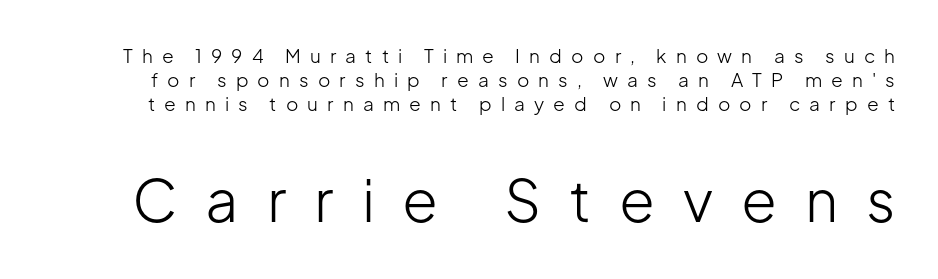
Q: Is the text bold? A: No.
Q: Is the text italic (slanted)? A: No, it is upright.
Q: Is the typeface a serif or a sans-serif typeface? A: Sans-serif.
Q: Is the text underlined? A: No.
Q: Is the spacing between letters normal or unusually wide? A: Unusually wide.
Q: Is the spacing between lines tight, normal or loose? A: Normal.
Q: Which block of text is set in a larger size, the first (top) or the second (bottom)? A: The second (bottom) one.
Q: Width (condensed, normal, or wide)? A: Normal.
Q: Stroke contrast? A: Low.
Q: x-height? A: Medium.
Q: Monospaced? A: No.
